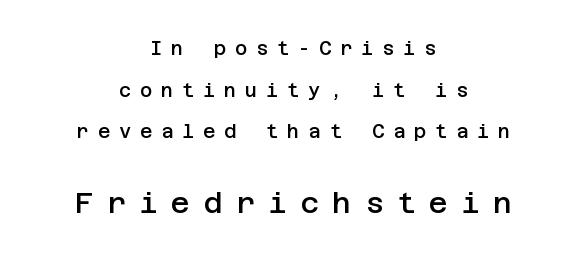
{"serif": "no", "italic": "no", "bold": "semi", "weight": "semibold", "width": "normal", "stroke_contrast": "low", "x_height": "large", "underline": "no", "align": "center", "line_spacing": "loose", "line_spacing_ratio": 2.19, "letter_spacing": "wide", "letter_spacing_em": 0.46, "larger_block": "second", "size_ratio": 1.53, "glyph_px": 29}
